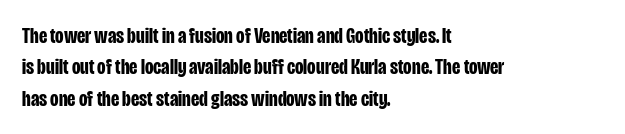
The image shows 22 px bold type, upright; set left-aligned, normal line spacing (1.43x), normal letter spacing, not underlined.
